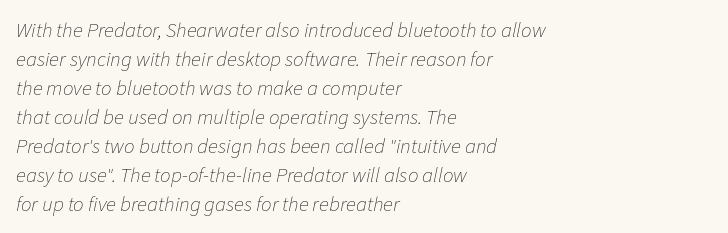
Q: Is the text bold? A: No.
Q: Is the text italic (slanted)? A: Yes, it leans right by about 11 degrees.
Q: Is the text underlined? A: No.
Q: How is the paragraph aligned? A: Left-aligned.
Q: Is the spacing between letters normal or unusually wide? A: Normal.
Q: Is the spacing between lines tight, normal or loose? A: Normal.
